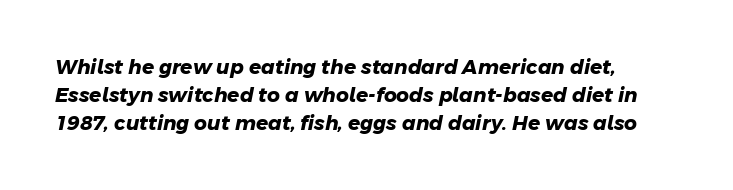
The image shows 20 px bold type; set normal line spacing (1.4x), normal letter spacing, not underlined.
